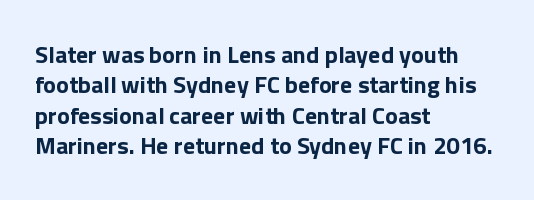
The image shows 24 px bold type, upright; set left-aligned, normal line spacing (1.27x), normal letter spacing, not underlined.
